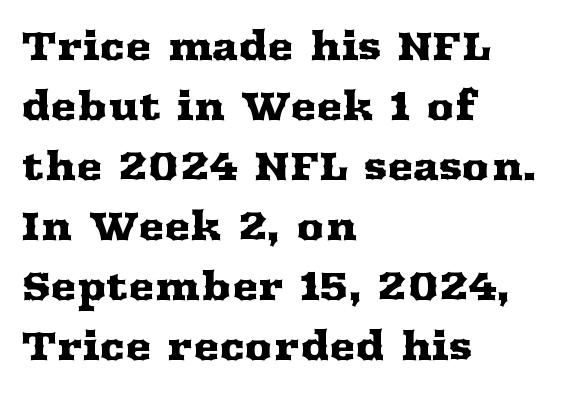
Which margin do the lines hug? The left one — the right edge is uneven. Evenly set lines give the paragraph a standard silhouette. No word sits above an underline. Tracking value appears to be zero — textbook default spacing. The specimen reads as upright at a glance. Think of a printed novel: that variable character pitch is what you see here.
